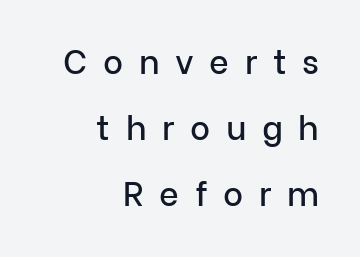
The image shows 34 px sans-serif type, upright; set right-aligned, loose line spacing (1.94x), unusually wide letter spacing (+0.46 em), not underlined; low stroke contrast and a medium x-height.
